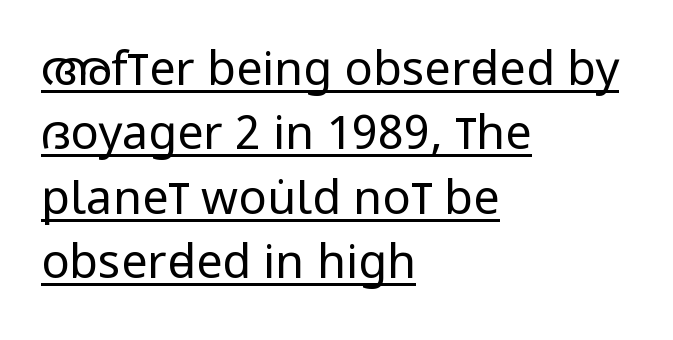
The string is rendered with underlining switched on. These lines were composed using upright roman letters. Honestly, the row spacing looks completely unremarkable. Nothing heavy about these letters — not bold at all.
